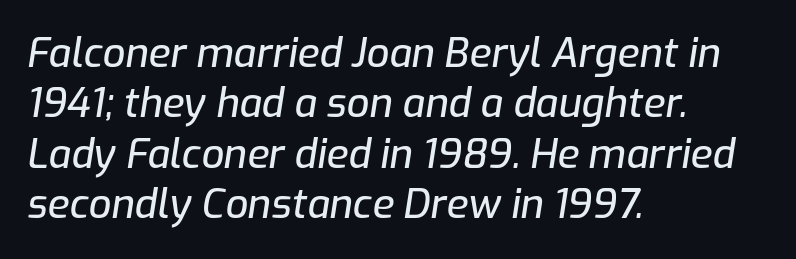
{"italic": "yes", "lean": "right", "slant_degrees": 9, "width": "normal", "stroke_contrast": "low", "x_height": "medium", "monospaced": "no", "underline": "no", "align": "left", "line_spacing": "normal", "line_spacing_ratio": 1.26, "letter_spacing": "normal", "letter_spacing_em": 0.0, "glyph_px": 40}
